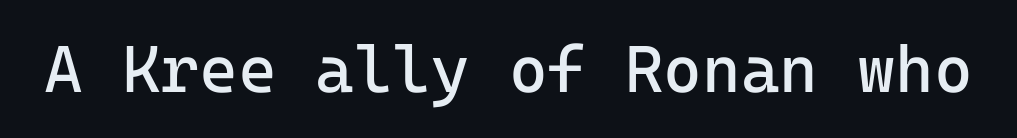
{"serif": "no", "italic": "no", "bold": "no", "weight": "regular", "width": "normal", "stroke_contrast": "low", "x_height": "medium", "monospaced": "yes", "underline": "no", "letter_spacing": "normal", "letter_spacing_em": 0.0, "glyph_px": 66}
